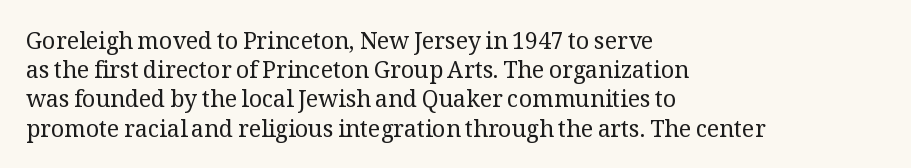
Nothing unusual about the tracking: characters are spaced as the font intends. Caption: multi-line text, flush left, ragged right. How would I describe the line gaps? Plain and ordinary. Unbolded letterforms with no extra heft.
